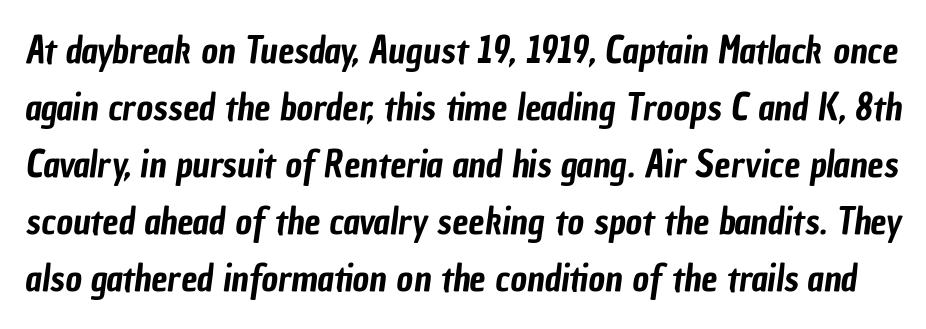
The image shows 36 px condensed sans-serif type; set normal line spacing (1.58x), normal letter spacing, not underlined; low stroke contrast and a medium x-height.
